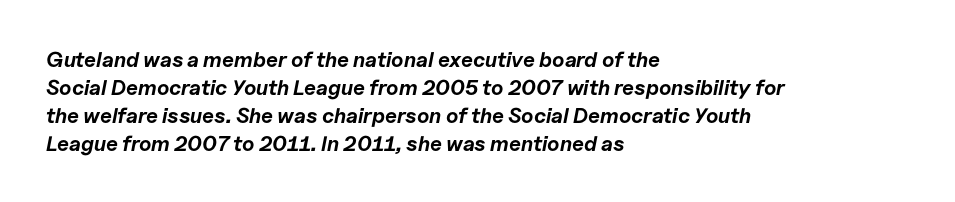
{"italic": "yes", "lean": "right", "slant_degrees": 11, "bold": "yes", "underline": "no", "align": "left", "line_spacing": "normal", "line_spacing_ratio": 1.33, "letter_spacing": "normal", "letter_spacing_em": 0.0, "glyph_px": 21}
